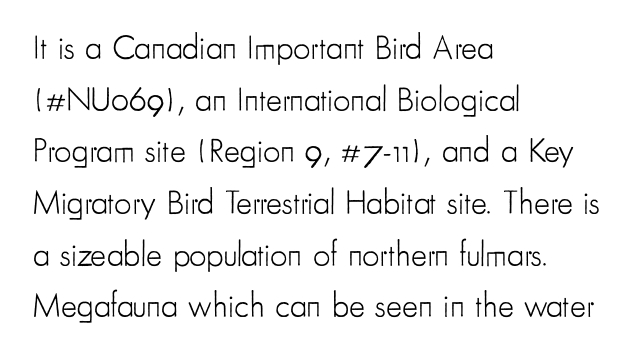
On a weight scale, this lands at 450 or below. Short note: letters normally spaced. Layout note: lines flush left. This is roman type, the default non-slanted kind.
